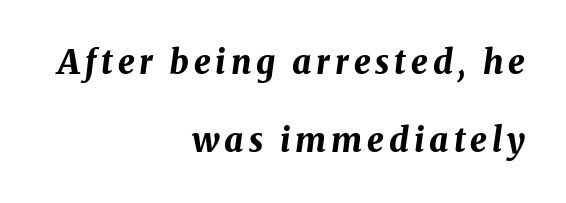
Q: Is the text bold? A: Yes.
Q: Is the text italic (slanted)? A: Yes, it leans right by about 8 degrees.
Q: Is the text underlined? A: No.
Q: How is the paragraph aligned? A: Right-aligned.
Q: Is the spacing between lines tight, normal or loose? A: Loose.
Q: Width (condensed, normal, or wide)? A: Normal.
Q: Stroke contrast? A: Medium.
Q: x-height? A: Medium.
Q: Monospaced? A: No.
